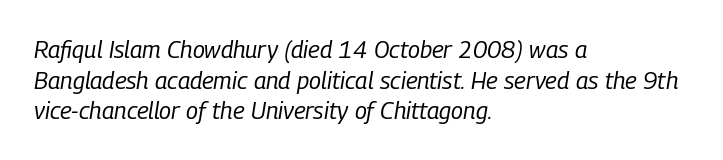
{"italic": "yes", "lean": "right", "slant_degrees": 9, "bold": "no", "underline": "no", "align": "left", "line_spacing": "normal", "line_spacing_ratio": 1.28, "letter_spacing": "normal", "letter_spacing_em": 0.0, "glyph_px": 24}
